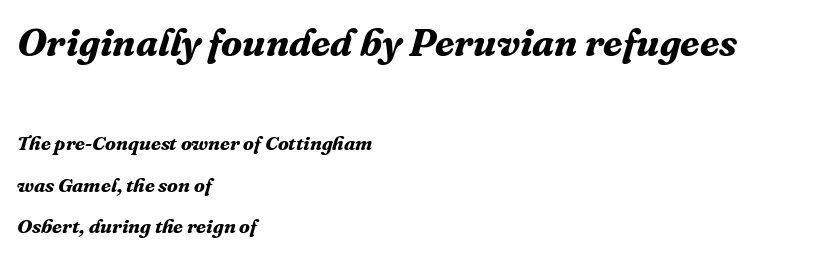
The image shows 39 px bold serif type, italic (leaning right); set left-aligned, loose line spacing (2.09x), normal letter spacing, not underlined; the first (top) block is 1.95x larger; medium stroke contrast and a medium x-height.
